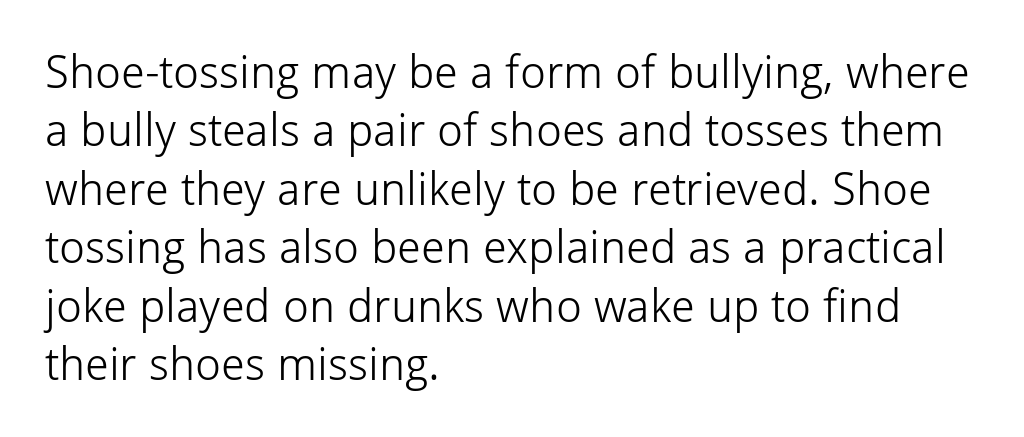
Typographically, this falls in the sans-serif category. These lines are rendered in a variable-pitch font. Evenly set lines give the paragraph a standard silhouette. The text block is weighted toward the left margin, trailing off unevenly rightward. Decoration check: the copy has no underline. Every character sits straight up, as roman type does.
